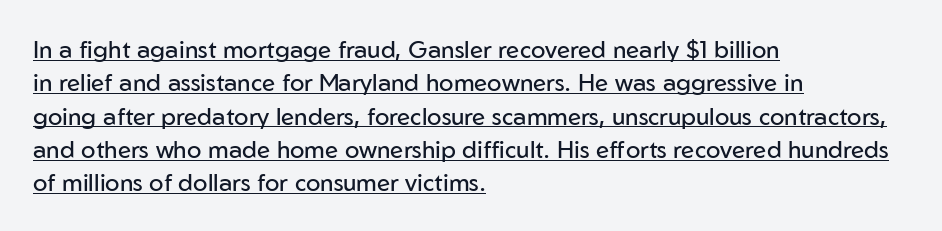
Q: Is the text bold? A: No.
Q: Is the text italic (slanted)? A: No, it is upright.
Q: Is the text underlined? A: Yes.
Q: How is the paragraph aligned? A: Left-aligned.
Q: Is the spacing between letters normal or unusually wide? A: Normal.
Q: Is the spacing between lines tight, normal or loose? A: Normal.
